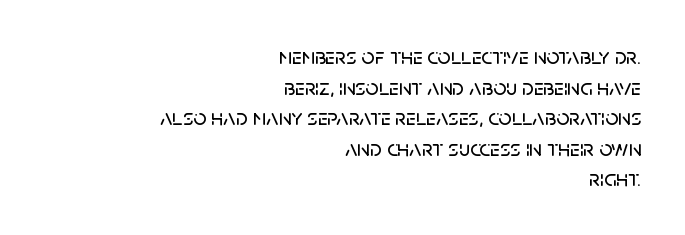
Q: Is the text italic (slanted)? A: No, it is upright.
Q: Is the text underlined? A: No.
Q: How is the paragraph aligned? A: Right-aligned.
Q: Is the spacing between letters normal or unusually wide? A: Normal.
Q: Is the spacing between lines tight, normal or loose? A: Normal.
